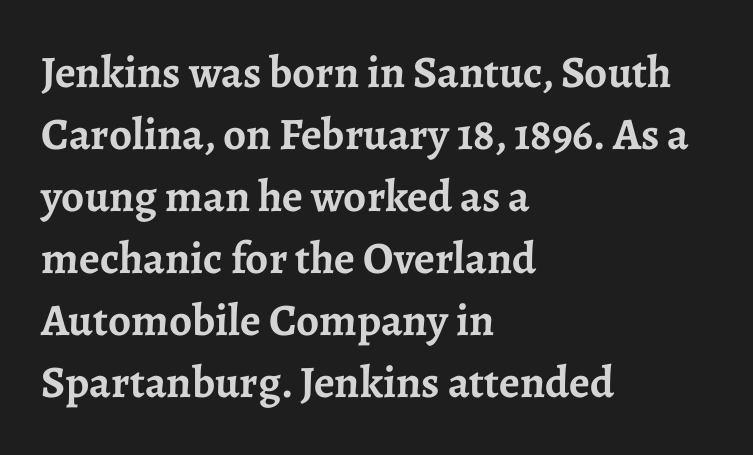
The image shows 45 px semibold serif type, upright; set left-aligned, normal line spacing (1.38x), normal letter spacing, not underlined; low stroke contrast and a medium x-height.
